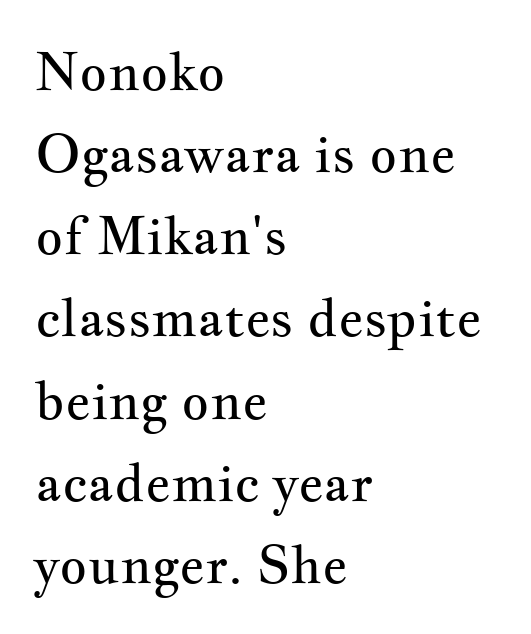
{"serif": "yes", "italic": "no", "bold": "no", "weight": "regular", "width": "wide", "stroke_contrast": "medium", "x_height": "small", "monospaced": "no", "underline": "no", "align": "left", "line_spacing": "normal", "line_spacing_ratio": 1.55, "letter_spacing": "normal", "letter_spacing_em": 0.0, "glyph_px": 53}
